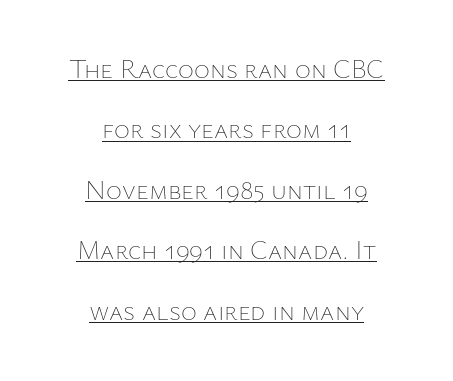
{"italic": "no", "bold": "no", "underline": "yes", "align": "center", "line_spacing": "loose", "line_spacing_ratio": 2.24, "letter_spacing": "normal", "letter_spacing_em": 0.0, "glyph_px": 27}
